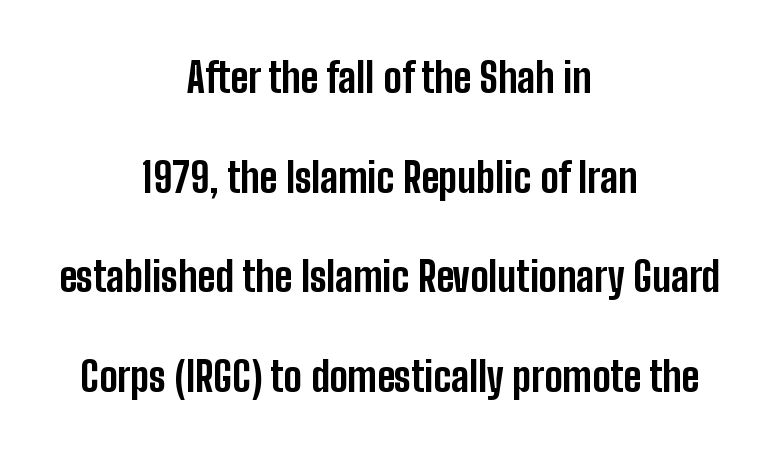
Q: Is the text bold? A: Yes.
Q: Is the text italic (slanted)? A: No, it is upright.
Q: Is the typeface a serif or a sans-serif typeface? A: Sans-serif.
Q: Is the text underlined? A: No.
Q: How is the paragraph aligned? A: Centered.
Q: Is the spacing between letters normal or unusually wide? A: Normal.
Q: Is the spacing between lines tight, normal or loose? A: Loose.
Q: Width (condensed, normal, or wide)? A: Condensed.
Q: Stroke contrast? A: Low.
Q: x-height? A: Medium.
Q: Monospaced? A: No.
